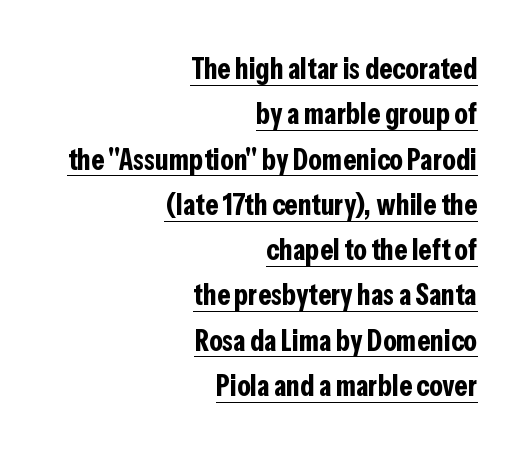
Q: Is the text bold? A: Yes.
Q: Is the text italic (slanted)? A: No, it is upright.
Q: Is the typeface a serif or a sans-serif typeface? A: Sans-serif.
Q: Is the text underlined? A: Yes.
Q: How is the paragraph aligned? A: Right-aligned.
Q: Is the spacing between letters normal or unusually wide? A: Normal.
Q: Is the spacing between lines tight, normal or loose? A: Normal.
Q: Width (condensed, normal, or wide)? A: Condensed.
Q: Stroke contrast? A: Low.
Q: x-height? A: Medium.
Q: Monospaced? A: No.
